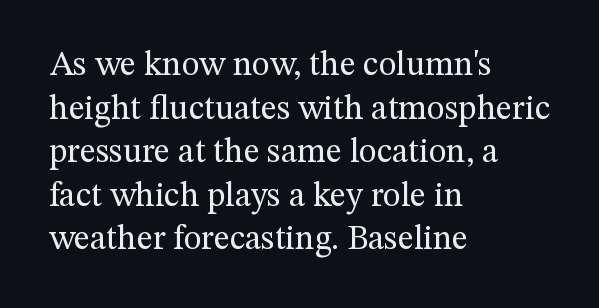
The image shows 34 px regular-weight serif type, upright; set left-aligned, normal line spacing (1.28x), normal letter spacing, not underlined; medium stroke contrast and a medium x-height.
